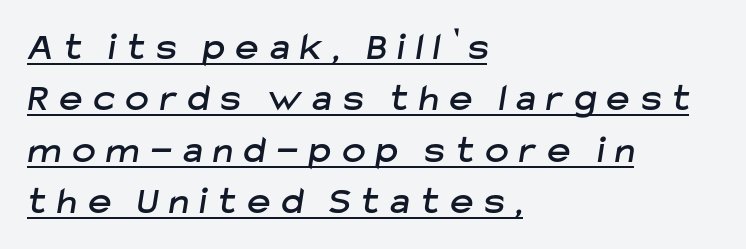
Horizontally, the lines are justified to the leading edge only. Font category for this specimen: sans-serif. You could only call the tracking loose — the letters float apart. A continuous stroke trails under the words, as in a hyperlink.
